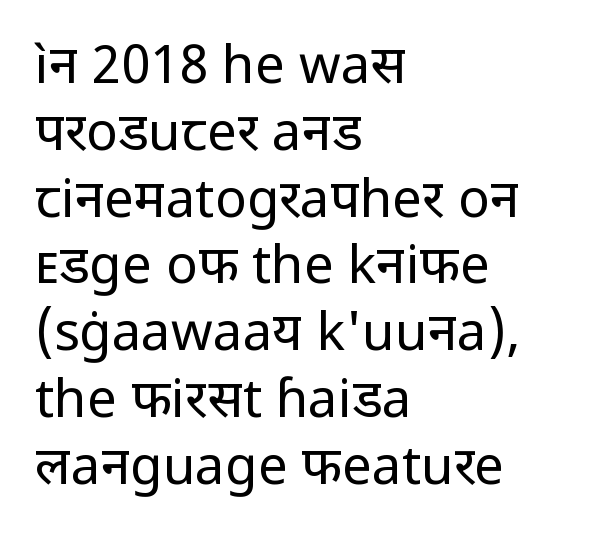
Casual observation: everything's shoved over to the left. Do the letters lean? They stand straight. The face used here is proportionally spaced, like ordinary book or web type. The type is set solid horizontally, with unmodified tracking.
